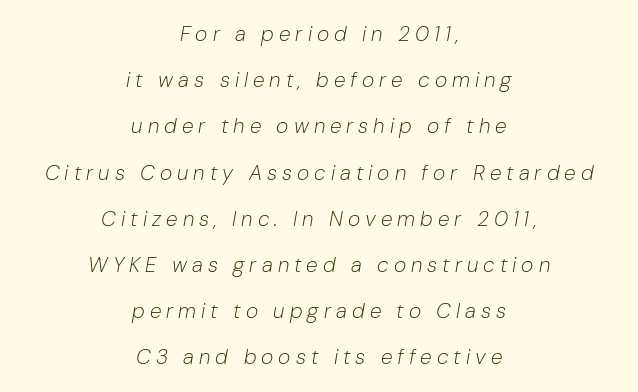
A typesetter would call this leading open, well beyond the default. These lines were composed using italics. Descender tails drop into unmarked territory. One-word summary of the alignment: center. The passage shown has open, widely tracked lettering throughout. The strokes carry an ordinary text weight at most.
